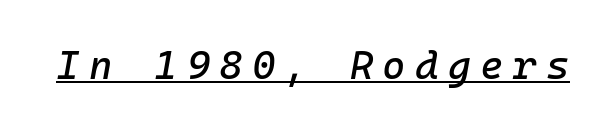
Q: Is the text italic (slanted)? A: Yes, it leans right by about 10 degrees.
Q: Is the text underlined? A: Yes.
Q: Is the spacing between letters normal or unusually wide? A: Unusually wide.
Q: Width (condensed, normal, or wide)? A: Normal.
Q: Stroke contrast? A: Low.
Q: x-height? A: Medium.
Q: Monospaced? A: Yes.
